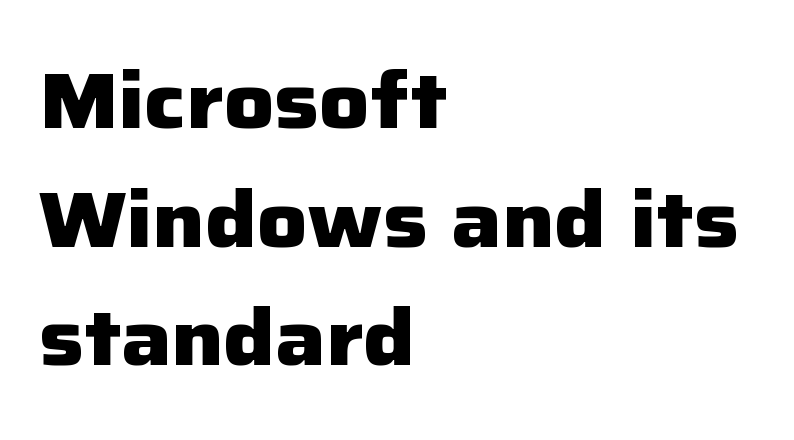
The image shows 78 px heavy sans-serif type, upright; set left-aligned, normal line spacing (1.52x), normal letter spacing, not underlined; low stroke contrast and a medium x-height.
